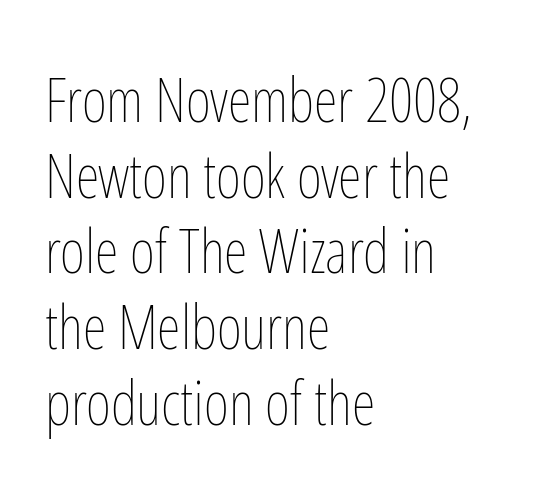
It's the straight-up-and-down kind of type. Looks like regular typesetting: each glyph gets only the width it needs. The passage shown is not underscored anywhere. Horizontal alignment here is leftward, the default for most running prose. What stands out about the letter spacing? Nothing — it is the standard amount.
